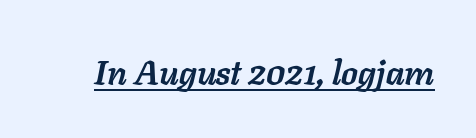
Check the space under the baseline: a stroke is drawn there. Nobody touched the tracking dial on this one. Rendered with sloped, italic letterforms. Heavy, bold letterforms.
